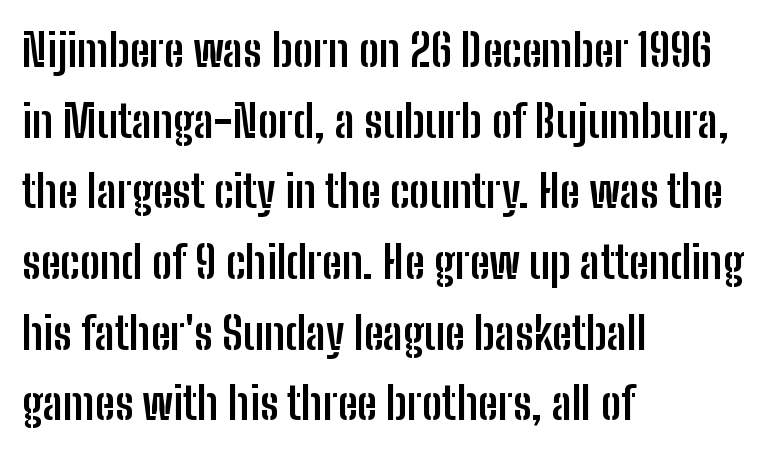
Q: Is the text bold? A: Yes.
Q: Is the text italic (slanted)? A: No, it is upright.
Q: Is the typeface a serif or a sans-serif typeface? A: Sans-serif.
Q: Is the text underlined? A: No.
Q: How is the paragraph aligned? A: Left-aligned.
Q: Is the spacing between letters normal or unusually wide? A: Normal.
Q: Is the spacing between lines tight, normal or loose? A: Normal.
Q: Width (condensed, normal, or wide)? A: Condensed.
Q: Stroke contrast? A: Low.
Q: x-height? A: Medium.
Q: Monospaced? A: No.
